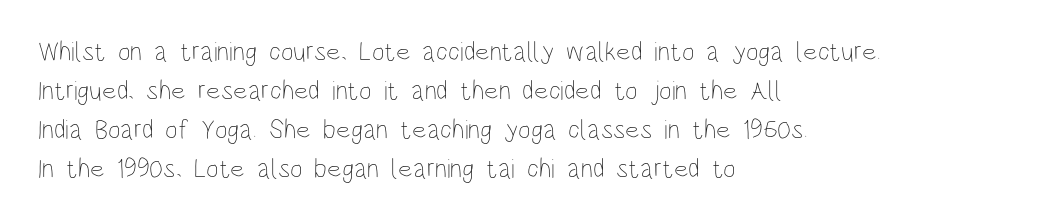
Nothing heavy about these letters — not bold at all. The block of text has a typical density, with ordinary space between rows. Posture: straight, roman, zero tilt. Quick note: underline off. The letterforms sit shoulder to shoulder at normal distance.
